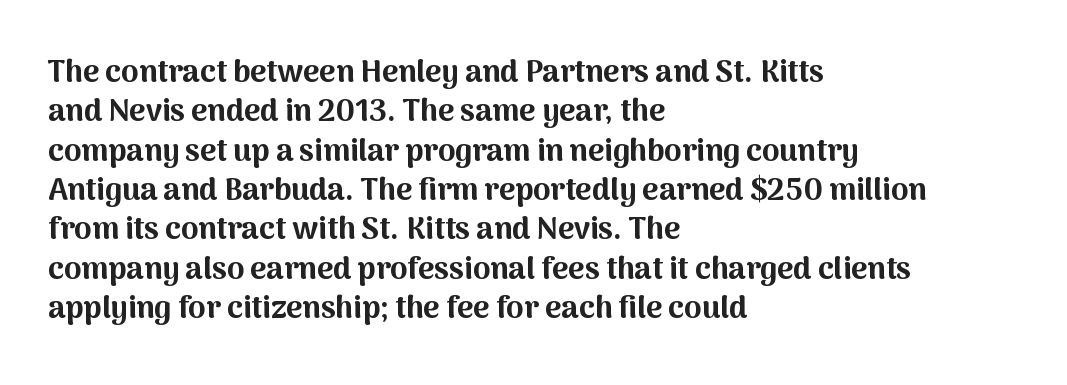
Q: Is the text bold? A: Yes.
Q: Is the text italic (slanted)? A: No, it is upright.
Q: Is the typeface a serif or a sans-serif typeface? A: Sans-serif.
Q: Is the text underlined? A: No.
Q: How is the paragraph aligned? A: Left-aligned.
Q: Is the spacing between letters normal or unusually wide? A: Normal.
Q: Is the spacing between lines tight, normal or loose? A: Normal.
Q: Width (condensed, normal, or wide)? A: Normal.
Q: Stroke contrast? A: Medium.
Q: x-height? A: Medium.
Q: Monospaced? A: No.
